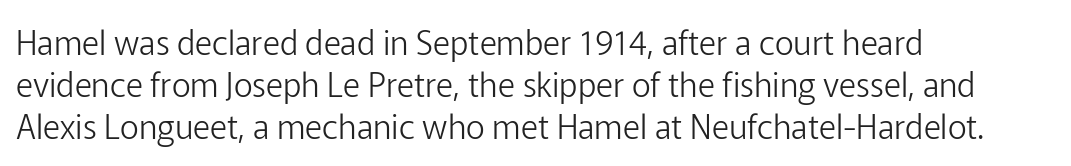
{"serif": "no", "italic": "no", "bold": "no", "weight": "light", "width": "normal", "stroke_contrast": "low", "x_height": "medium", "monospaced": "no", "underline": "no", "align": "left", "line_spacing": "normal", "line_spacing_ratio": 1.28, "letter_spacing": "normal", "letter_spacing_em": 0.0, "glyph_px": 33}
